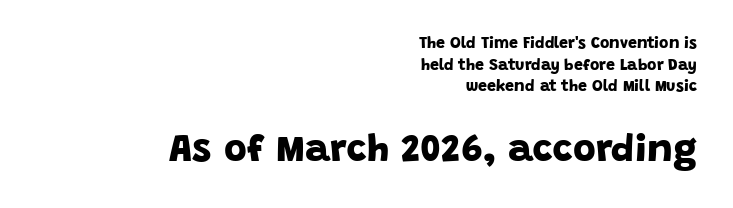
Q: Is the text bold? A: Yes.
Q: Is the typeface a serif or a sans-serif typeface? A: Sans-serif.
Q: Is the text underlined? A: No.
Q: How is the paragraph aligned? A: Right-aligned.
Q: Is the spacing between letters normal or unusually wide? A: Normal.
Q: Is the spacing between lines tight, normal or loose? A: Normal.
Q: Which block of text is set in a larger size, the first (top) or the second (bottom)? A: The second (bottom) one.
Q: Width (condensed, normal, or wide)? A: Normal.
Q: Stroke contrast? A: Low.
Q: x-height? A: Large.
Q: Monospaced? A: No.
